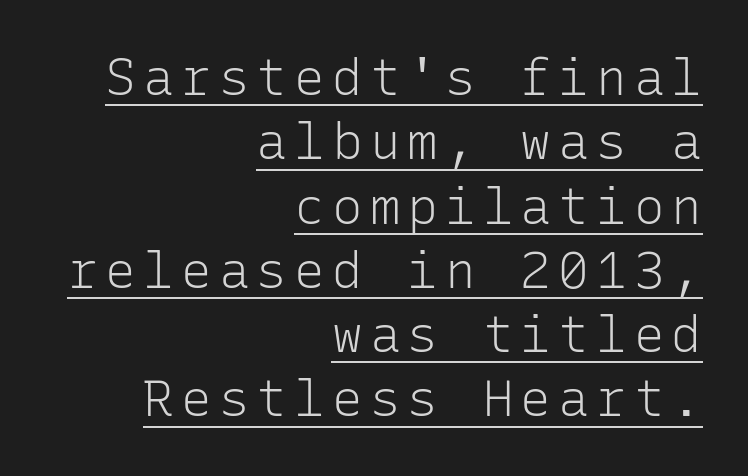
The image shows 51 px light sans-serif type, upright, monospaced; set right-aligned, normal line spacing (1.26x), underlined; low stroke contrast and a medium x-height.
